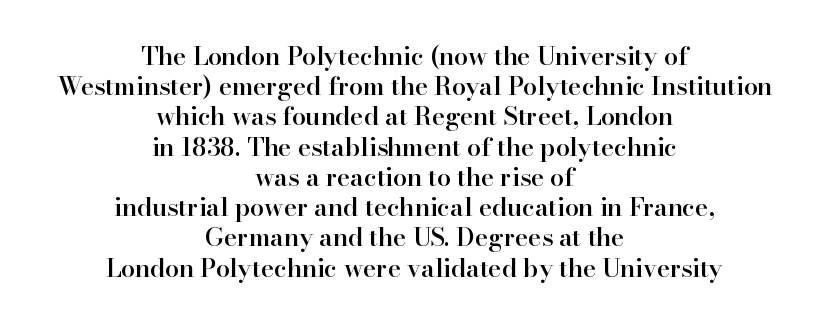
{"italic": "no", "bold": "semi", "underline": "no", "align": "center", "line_spacing_ratio": 1.21, "letter_spacing": "normal", "letter_spacing_em": 0.0, "glyph_px": 25}
